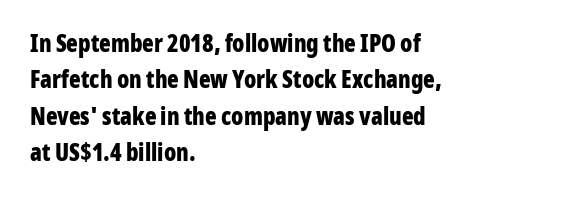
{"italic": "no", "bold": "yes", "underline": "no", "align": "left", "line_spacing": "normal", "line_spacing_ratio": 1.52, "letter_spacing": "normal", "letter_spacing_em": 0.0, "glyph_px": 24}
